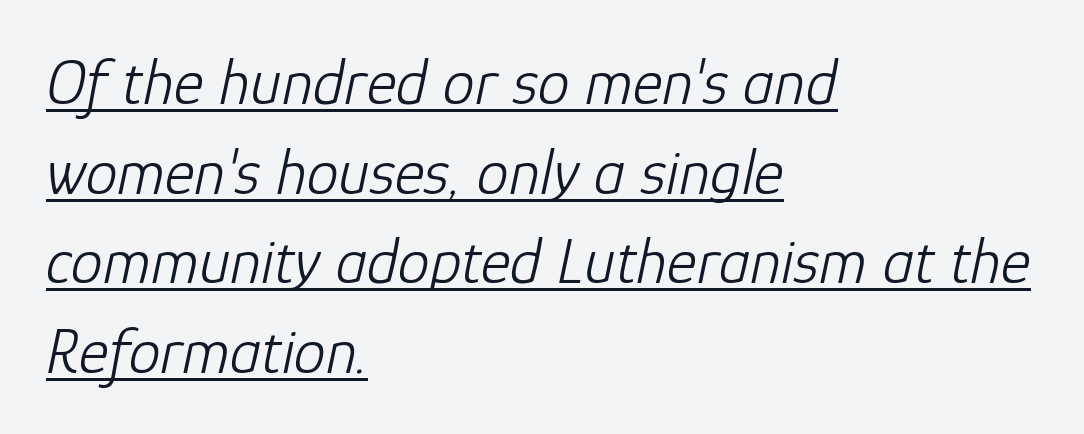
The image shows 64 px light type, italic (leaning right); set left-aligned, normal line spacing (1.4x), normal letter spacing, underlined; low stroke contrast and a medium x-height.
